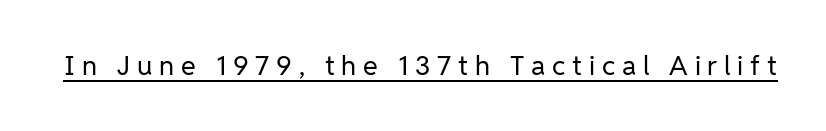
Does the lettering tilt? It doesn't — this is upright. Is the stroke heavy? The answer is a plain regular-or-lighter. Tracking here is generous; glyphs stand well apart from one another. The typesetter has applied underlining to the passage shown.
